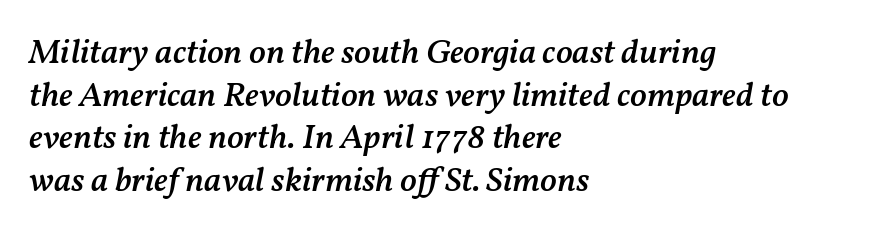
The image shows 35 px semibold type, italic (leaning right); set left-aligned, line spacing 1.22x, normal letter spacing, not underlined; medium stroke contrast and a medium x-height.
